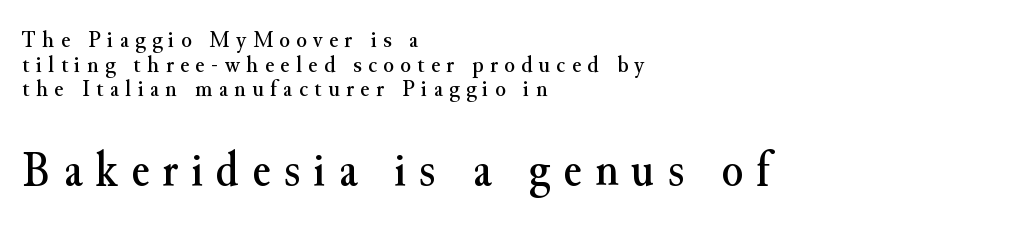
The image shows 49 px serif type, upright; set left-aligned, tight line spacing (1.03x), unusually wide letter spacing (+0.27 em), not underlined; the second (bottom) block is 2.04x larger; medium stroke contrast and a small x-height.
